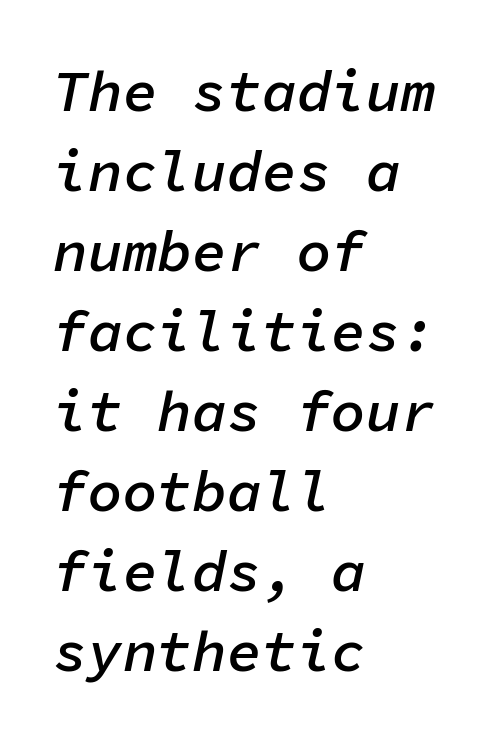
{"italic": "yes", "lean": "right", "slant_degrees": 11, "bold": "semi", "weight": "semibold", "width": "normal", "stroke_contrast": "low", "x_height": "medium", "monospaced": "yes", "underline": "no", "align": "left", "line_spacing": "normal", "line_spacing_ratio": 1.38, "letter_spacing": "normal", "letter_spacing_em": 0.0, "glyph_px": 58}
